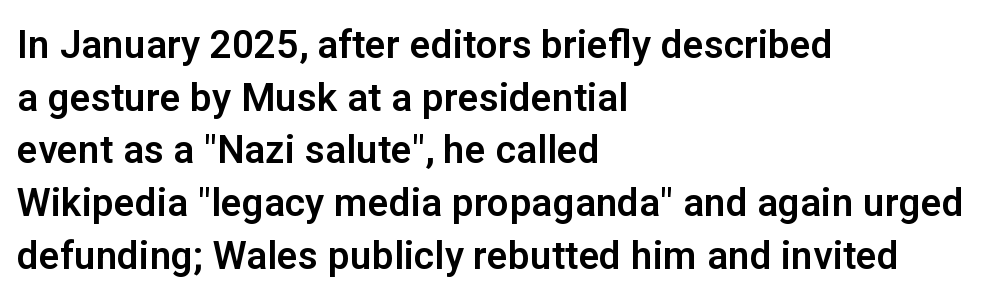
The image shows 39 px sans-serif type, upright; set left-aligned, normal line spacing (1.35x), normal letter spacing, not underlined; low stroke contrast and a medium x-height.
